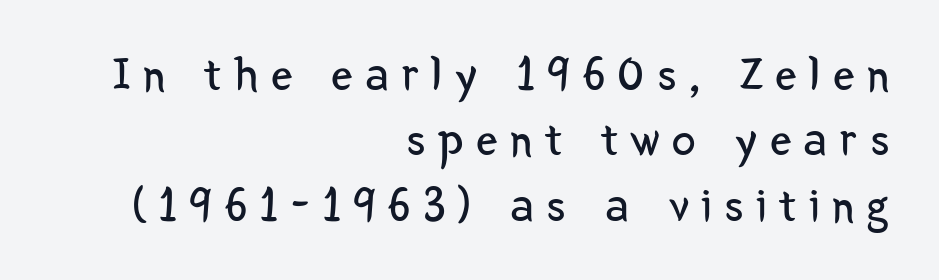
{"serif": "no", "italic": "no", "bold": "no", "weight": "regular", "width": "condensed", "stroke_contrast": "low", "x_height": "medium", "monospaced": "no", "underline": "no", "align": "right", "line_spacing": "normal", "line_spacing_ratio": 1.36, "letter_spacing": "wide", "letter_spacing_em": 0.26, "glyph_px": 48}
